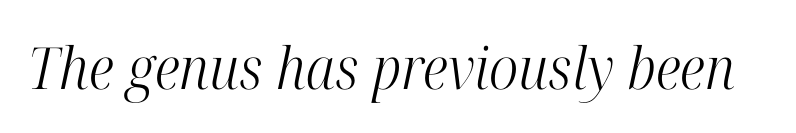
The image shows 58 px light, condensed serif type, italic (leaning right); set normal letter spacing, not underlined; high stroke contrast and a medium x-height.
